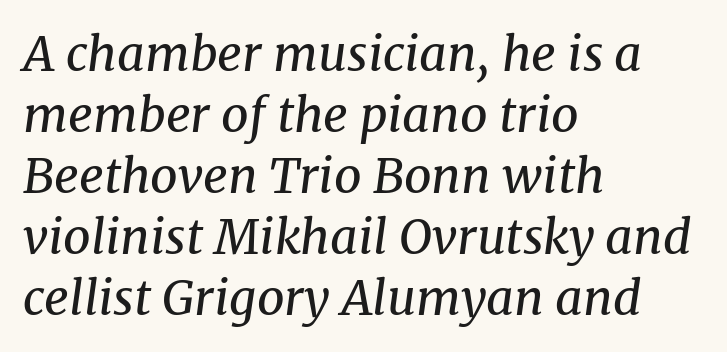
All the whitespace from short lines collects on the right. Classification — serif. Caption: standard tracking, unaltered. The foot of each line stays bare and open.
